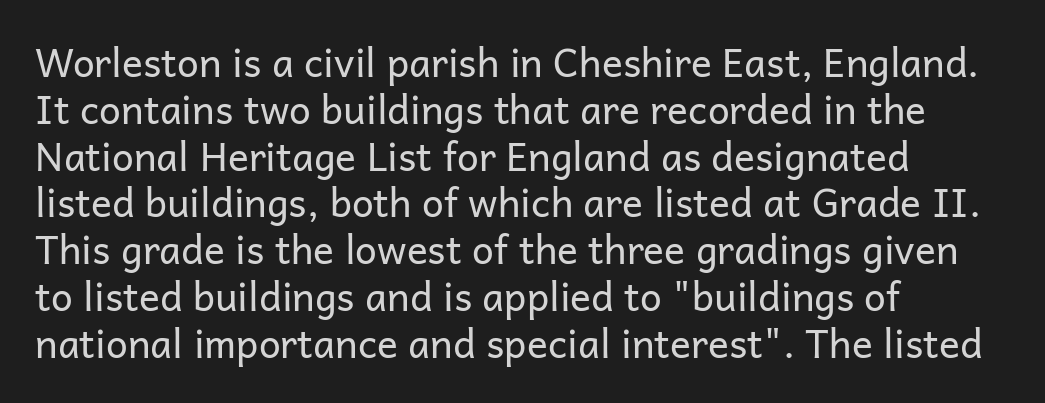
Q: Is the text bold? A: No.
Q: Is the text italic (slanted)? A: No, it is upright.
Q: Is the typeface a serif or a sans-serif typeface? A: Sans-serif.
Q: Is the text underlined? A: No.
Q: How is the paragraph aligned? A: Left-aligned.
Q: Is the spacing between letters normal or unusually wide? A: Normal.
Q: Width (condensed, normal, or wide)? A: Normal.
Q: Stroke contrast? A: Low.
Q: x-height? A: Medium.
Q: Monospaced? A: No.
